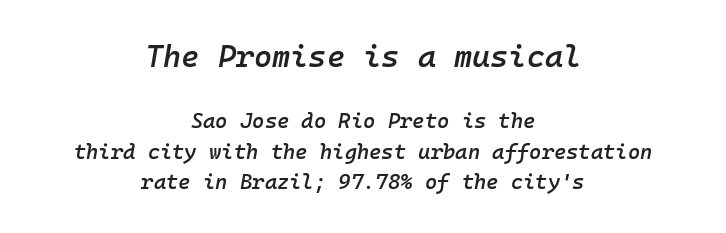
Q: Is the text bold? A: Semi-bold.
Q: Is the text italic (slanted)? A: Yes, it leans right by about 10 degrees.
Q: Is the text underlined? A: No.
Q: How is the paragraph aligned? A: Centered.
Q: Is the spacing between letters normal or unusually wide? A: Normal.
Q: Is the spacing between lines tight, normal or loose? A: Normal.
Q: Which block of text is set in a larger size, the first (top) or the second (bottom)? A: The first (top) one.
Q: Width (condensed, normal, or wide)? A: Normal.
Q: Stroke contrast? A: Low.
Q: x-height? A: Medium.
Q: Monospaced? A: Yes.
